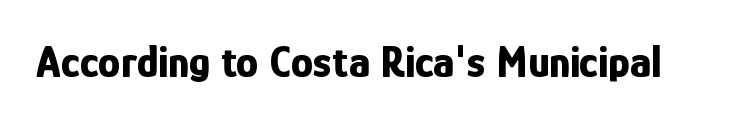
Q: Is the text bold? A: Yes.
Q: Is the text italic (slanted)? A: No, it is upright.
Q: Is the typeface a serif or a sans-serif typeface? A: Sans-serif.
Q: Is the text underlined? A: No.
Q: Is the spacing between letters normal or unusually wide? A: Normal.
Q: Width (condensed, normal, or wide)? A: Condensed.
Q: Stroke contrast? A: Low.
Q: x-height? A: Medium.
Q: Monospaced? A: No.
